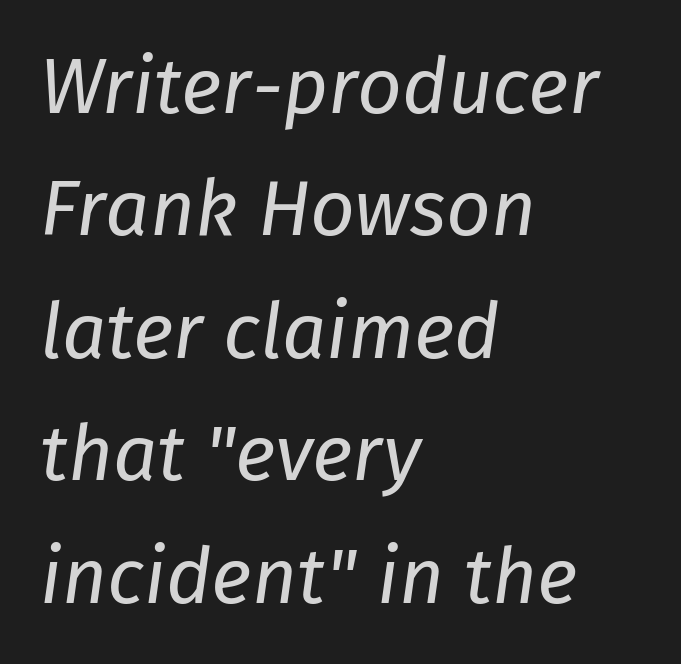
{"italic": "yes", "lean": "right", "slant_degrees": 8, "bold": "no", "weight": "regular", "width": "normal", "stroke_contrast": "low", "x_height": "medium", "monospaced": "no", "underline": "no", "align": "left", "line_spacing": "normal", "line_spacing_ratio": 1.57, "letter_spacing": "normal", "letter_spacing_em": 0.0, "glyph_px": 78}
